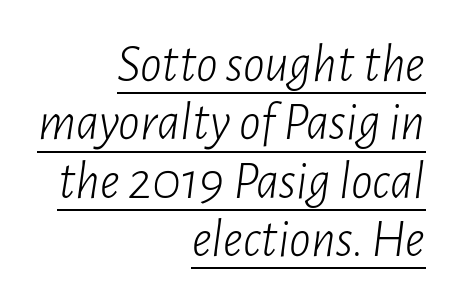
No extra ink here — the face is not bold. Here the designer chose a conventional face with non-uniform glyph widths. Line endings align vertically; line beginnings do not. The lines are packed closely together with very little leading. In terms of posture, this sample is oblique. A rule runs beneath these lines of type.
